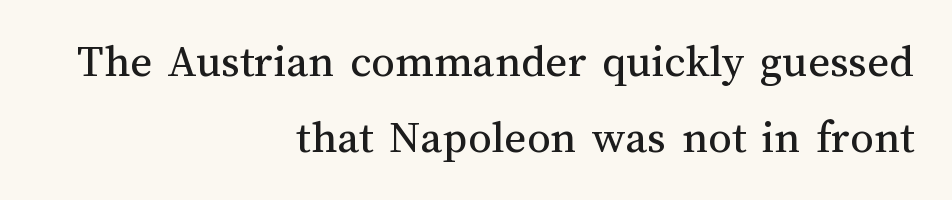
{"italic": "no", "bold": "no", "weight": "regular", "width": "normal", "stroke_contrast": "medium", "x_height": "medium", "monospaced": "no", "underline": "no", "align": "right", "line_spacing": "normal", "line_spacing_ratio": 1.61, "letter_spacing": "normal", "letter_spacing_em": 0.0, "glyph_px": 47}
